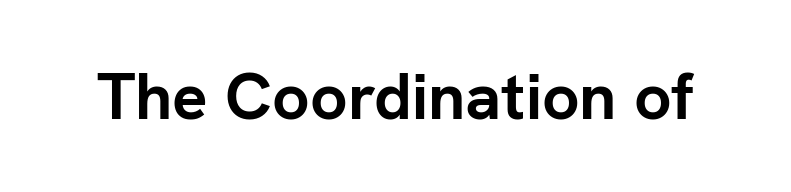
{"serif": "no", "italic": "no", "bold": "yes", "weight": "semibold", "width": "normal", "stroke_contrast": "low", "x_height": "medium", "monospaced": "no", "underline": "no", "letter_spacing": "normal", "letter_spacing_em": 0.0, "glyph_px": 66}
